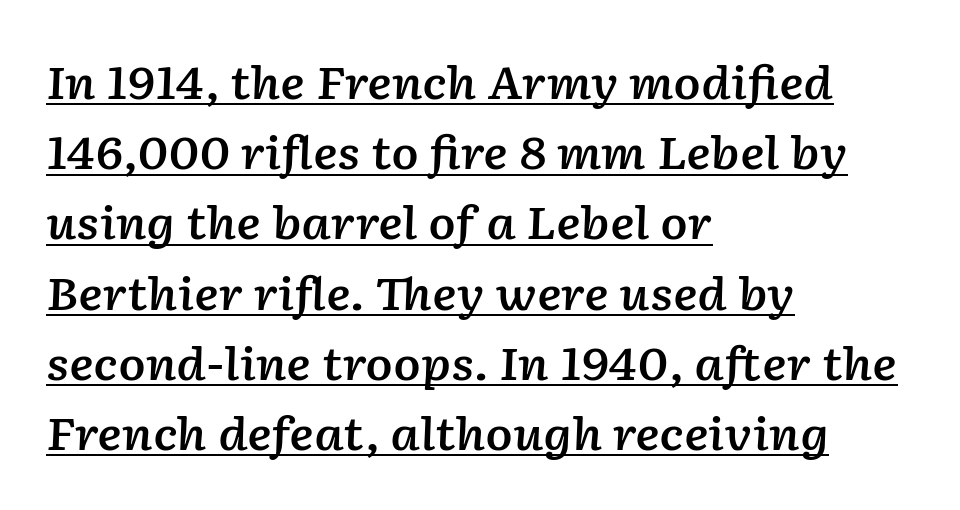
{"italic": "yes", "lean": "right", "slant_degrees": 2, "bold": "semi", "weight": "semibold", "width": "normal", "stroke_contrast": "low", "x_height": "medium", "monospaced": "no", "underline": "yes", "align": "left", "line_spacing": "normal", "line_spacing_ratio": 1.56, "letter_spacing": "normal", "letter_spacing_em": 0.0, "glyph_px": 45}
